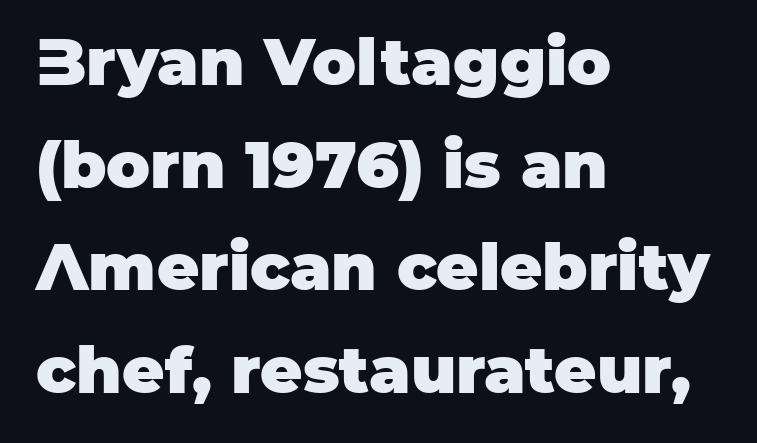
{"serif": "no", "italic": "no", "bold": "yes", "weight": "heavy", "width": "normal", "stroke_contrast": "low", "x_height": "large", "monospaced": "no", "underline": "no", "align": "left", "line_spacing": "normal", "line_spacing_ratio": 1.58, "letter_spacing": "normal", "letter_spacing_em": 0.0, "glyph_px": 65}
